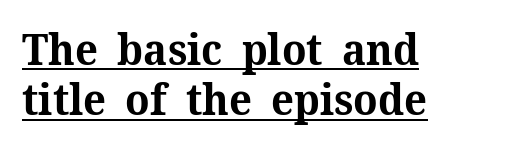
Q: Is the text bold? A: Yes.
Q: Is the text italic (slanted)? A: No, it is upright.
Q: Is the typeface a serif or a sans-serif typeface? A: Serif.
Q: Is the text underlined? A: Yes.
Q: How is the paragraph aligned? A: Left-aligned.
Q: Is the spacing between letters normal or unusually wide? A: Normal.
Q: Width (condensed, normal, or wide)? A: Normal.
Q: Stroke contrast? A: Medium.
Q: x-height? A: Medium.
Q: Monospaced? A: No.
